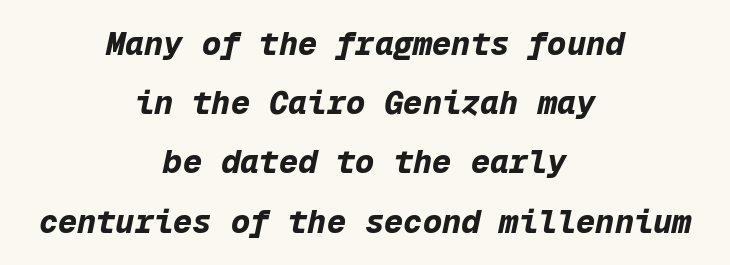
The image shows 32 px bold type, italic (leaning right), monospaced; set centered, line spacing 1.85x, normal letter spacing, not underlined; low stroke contrast and a medium x-height.
